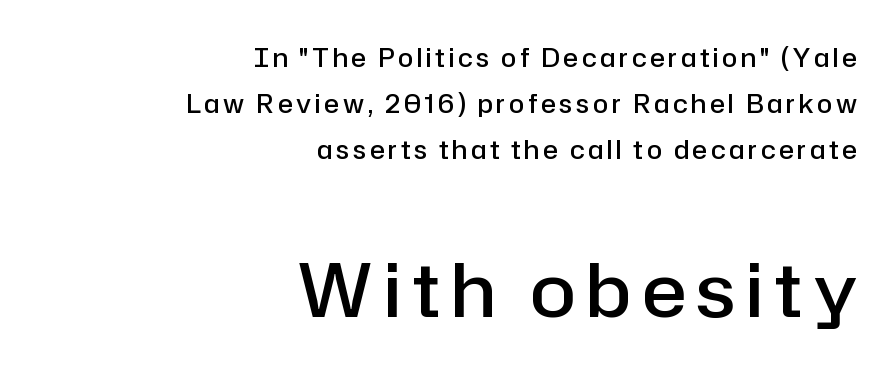
The image shows 74 px semibold sans-serif type, upright; set right-aligned, line spacing 1.84x, not underlined; the second (bottom) block is 2.96x larger; low stroke contrast and a medium x-height.
